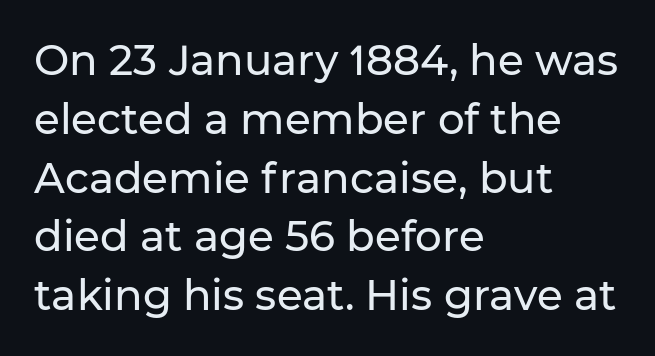
{"serif": "no", "italic": "no", "width": "normal", "stroke_contrast": "low", "x_height": "medium", "monospaced": "no", "underline": "no", "align": "left", "line_spacing": "normal", "line_spacing_ratio": 1.4, "letter_spacing": "normal", "letter_spacing_em": 0.0, "glyph_px": 42}
